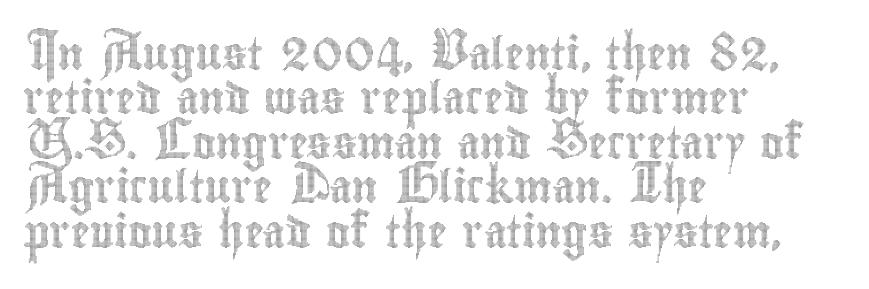
Here the glyphs are tracked normally, forming tight word shapes. This is roman type, the default non-slanted kind. A bare baseline throughout the passage. A normal amount of white space separates one row of letters from the next.
